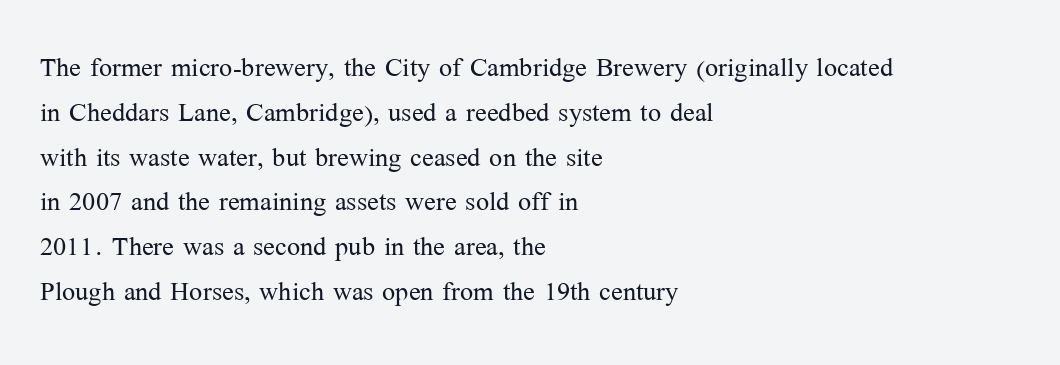
The image shows 35 px light serif type, upright; set left-aligned, normal line spacing (1.28x), normal letter spacing, not underlined; medium stroke contrast and a medium x-height.
